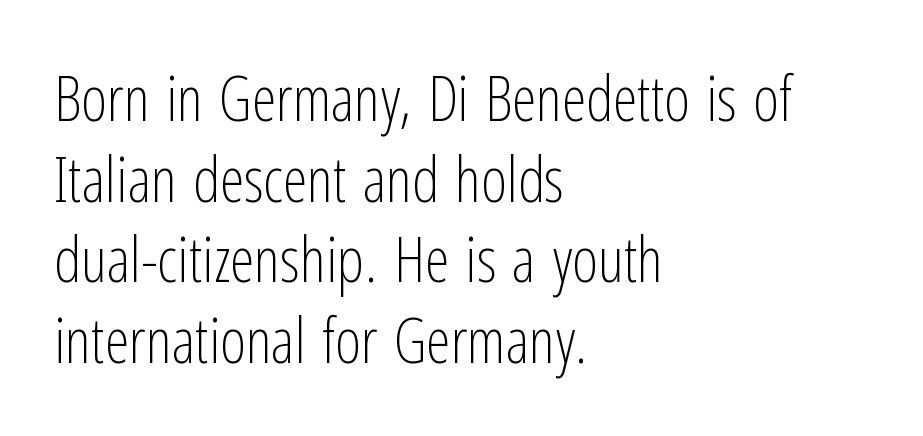
{"serif": "no", "italic": "no", "bold": "no", "weight": "light", "width": "condensed", "stroke_contrast": "low", "x_height": "medium", "monospaced": "no", "underline": "no", "align": "left", "line_spacing": "normal", "line_spacing_ratio": 1.3, "letter_spacing": "normal", "letter_spacing_em": 0.0, "glyph_px": 62}
